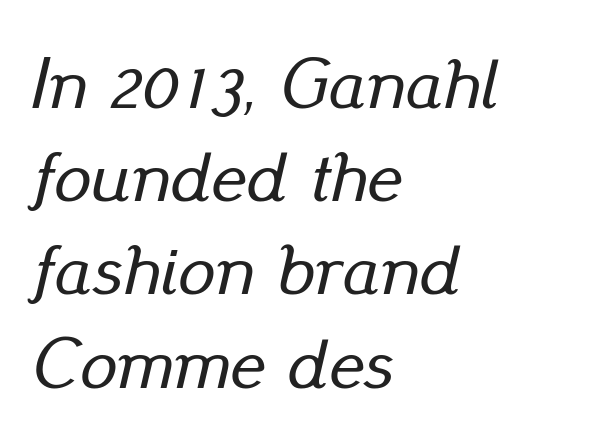
A typesetter would call this leading conventional body-copy spacing. Honestly, the letter spacing is just normal — you wouldn't notice it. The space beneath each line is pristine and unruled. The whole block is typeset with a tilt. The lines in this sample share a left origin and differ only in where they stop.
